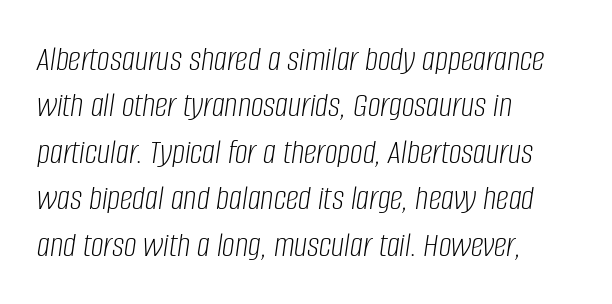
Q: Is the text bold? A: No.
Q: Is the text italic (slanted)? A: Yes, it leans right by about 8 degrees.
Q: Is the text underlined? A: No.
Q: How is the paragraph aligned? A: Left-aligned.
Q: Is the spacing between letters normal or unusually wide? A: Normal.
Q: Is the spacing between lines tight, normal or loose? A: Normal.
Q: Width (condensed, normal, or wide)? A: Condensed.
Q: Stroke contrast? A: Low.
Q: x-height? A: Large.
Q: Monospaced? A: No.
